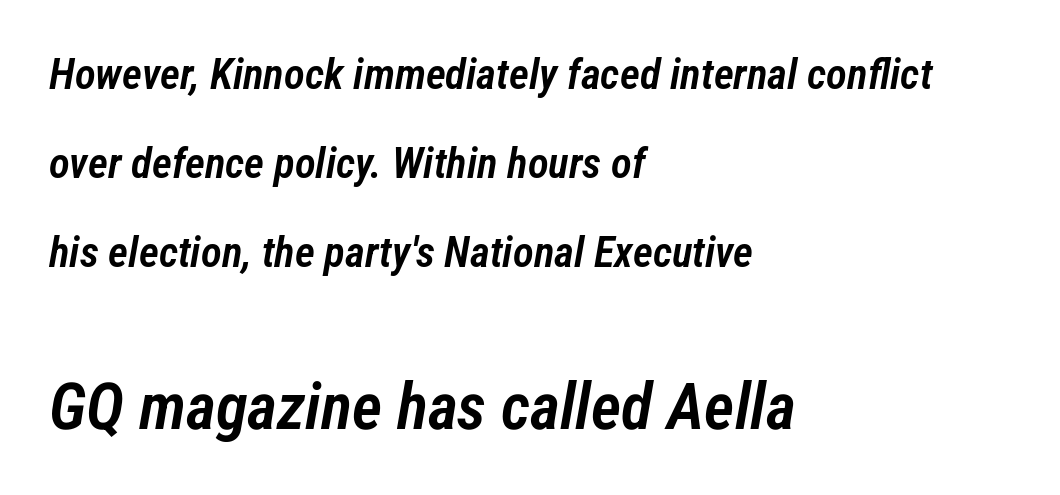
{"italic": "yes", "lean": "right", "slant_degrees": 12, "bold": "semi", "weight": "semibold", "width": "condensed", "stroke_contrast": "low", "x_height": "medium", "monospaced": "no", "underline": "no", "align": "left", "line_spacing": "loose", "line_spacing_ratio": 2.07, "letter_spacing": "normal", "letter_spacing_em": 0.0, "larger_block": "second", "size_ratio": 1.51, "glyph_px": 65}
